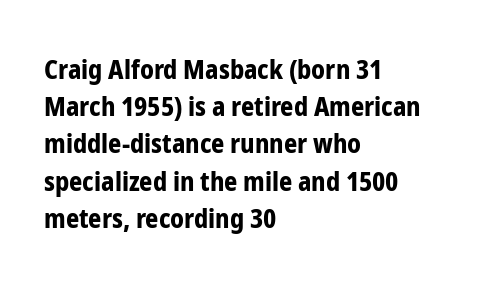
Notice how descenders clear the ascenders below comfortably — that's standard leading. Compared with an ordinary text face, these strokes are far heavier — a full bold. Compared with typical body copy, the letter spacing here is the same. Italic: no, the glyphs are upright roman. The rag falls on the right side of this text block. Descenders hang freely into open space.
